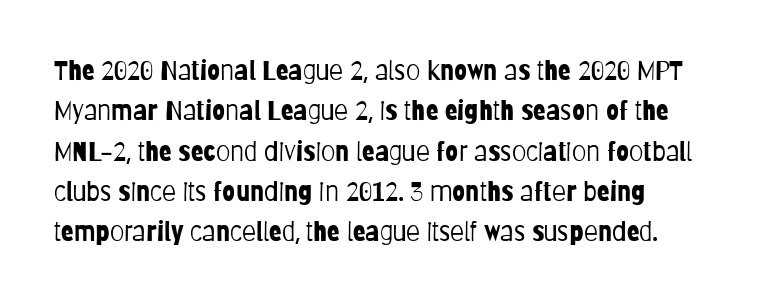
Check the space under the baseline: it is left empty. The type sits square on the baseline with zero lean. Line spacing here is normal. Casual observation: everything's shoved over to the left. Honestly, the letter spacing is just normal — you wouldn't notice it.
